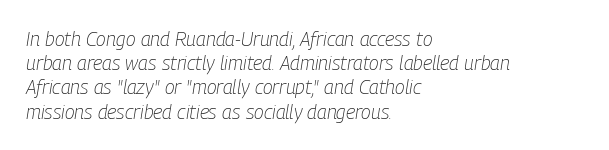
Q: Is the text bold? A: No.
Q: Is the text italic (slanted)? A: Yes, it leans right by about 9 degrees.
Q: Is the text underlined? A: No.
Q: How is the paragraph aligned? A: Left-aligned.
Q: Is the spacing between letters normal or unusually wide? A: Normal.
